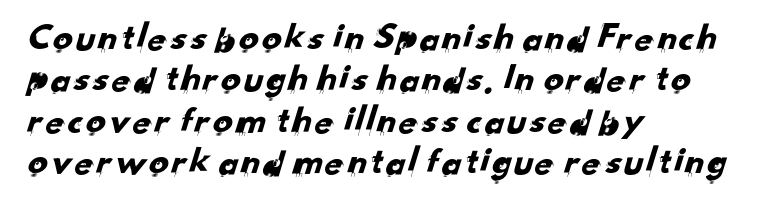
Q: Is the typeface a serif or a sans-serif typeface? A: Sans-serif.
Q: Is the text underlined? A: No.
Q: How is the paragraph aligned? A: Left-aligned.
Q: Is the spacing between letters normal or unusually wide? A: Normal.
Q: Is the spacing between lines tight, normal or loose? A: Tight.
Q: Width (condensed, normal, or wide)? A: Normal.
Q: Stroke contrast? A: Low.
Q: x-height? A: Small.
Q: Monospaced? A: No.
